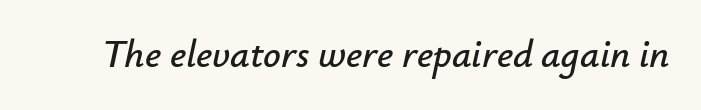
The image shows 39 px text type, italic (leaning right); set normal letter spacing, not underlined; low stroke contrast and a small x-height.
